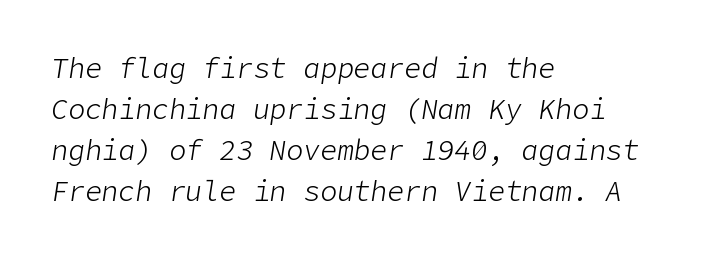
The image shows 28 px light type, italic (leaning right); set left-aligned, normal line spacing (1.46x), normal letter spacing, not underlined; low stroke contrast and a medium x-height.
